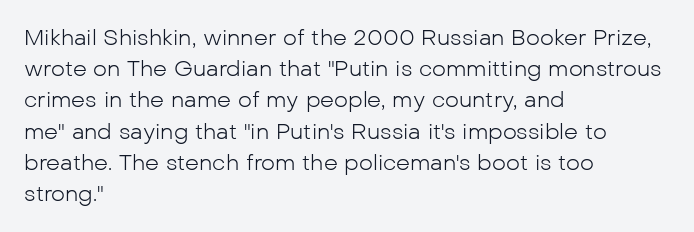
The image shows 22 px text type, upright; set left-aligned, normal line spacing (1.42x), normal letter spacing, not underlined.
